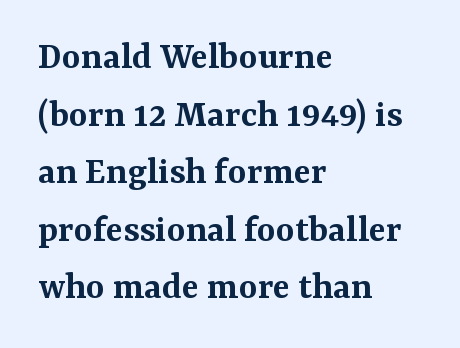
Q: Is the text bold? A: Semi-bold.
Q: Is the text italic (slanted)? A: No, it is upright.
Q: Is the typeface a serif or a sans-serif typeface? A: Serif.
Q: Is the text underlined? A: No.
Q: How is the paragraph aligned? A: Left-aligned.
Q: Is the spacing between letters normal or unusually wide? A: Normal.
Q: Is the spacing between lines tight, normal or loose? A: Normal.
Q: Width (condensed, normal, or wide)? A: Normal.
Q: Stroke contrast? A: Medium.
Q: x-height? A: Medium.
Q: Monospaced? A: No.
